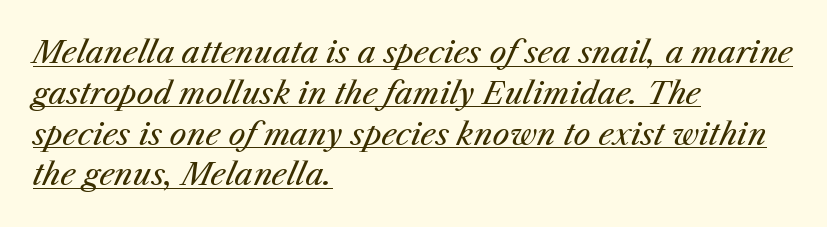
Q: Is the text bold? A: No.
Q: Is the text italic (slanted)? A: Yes, it leans right by about 25 degrees.
Q: Is the text underlined? A: Yes.
Q: How is the paragraph aligned? A: Left-aligned.
Q: Is the spacing between letters normal or unusually wide? A: Normal.
Q: Is the spacing between lines tight, normal or loose? A: Normal.
Q: Width (condensed, normal, or wide)? A: Normal.
Q: Stroke contrast? A: Medium.
Q: x-height? A: Medium.
Q: Monospaced? A: No.
